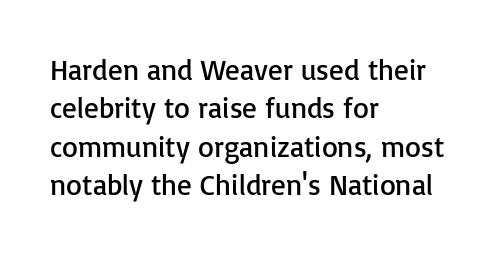
{"serif": "no", "italic": "no", "bold": "no", "weight": "regular", "width": "normal", "stroke_contrast": "low", "x_height": "medium", "monospaced": "no", "underline": "no", "align": "left", "line_spacing": "normal", "line_spacing_ratio": 1.32, "letter_spacing": "normal", "letter_spacing_em": 0.0, "glyph_px": 29}
